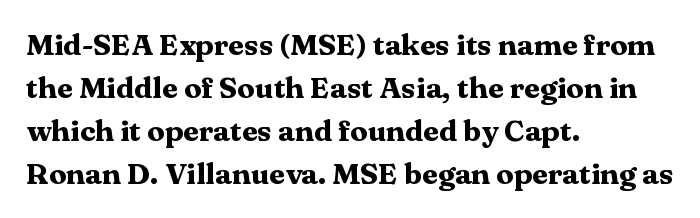
{"serif": "yes", "italic": "no", "bold": "yes", "weight": "heavy", "width": "wide", "stroke_contrast": "medium", "x_height": "medium", "monospaced": "no", "underline": "no", "align": "left", "line_spacing": "normal", "line_spacing_ratio": 1.48, "letter_spacing": "normal", "letter_spacing_em": 0.0, "glyph_px": 29}
